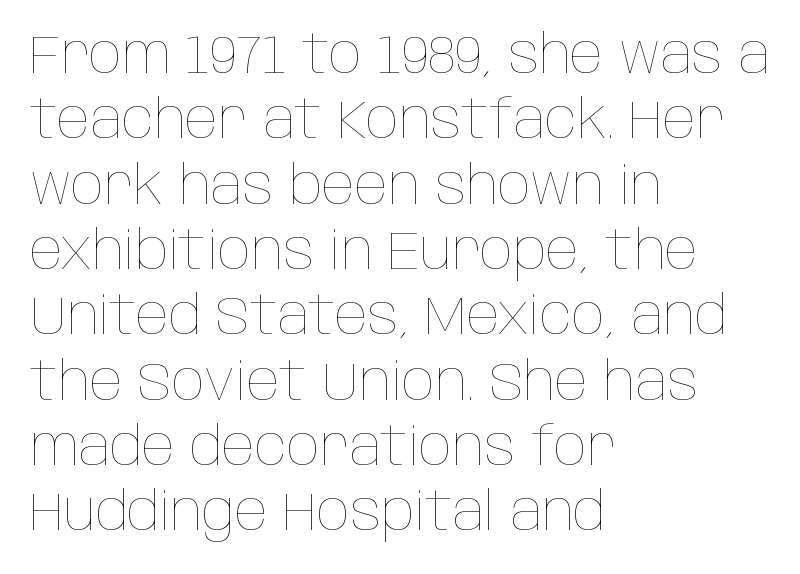
Think of a printed novel: that variable character pitch is what you see here. Each line starts at the same left margin while the right side varies. Look at the tracking — it's just the regular setting, nothing added. On a weight scale, this lands at 450 or below. The words here are not underlined. Every character sits straight up, as roman type does.
